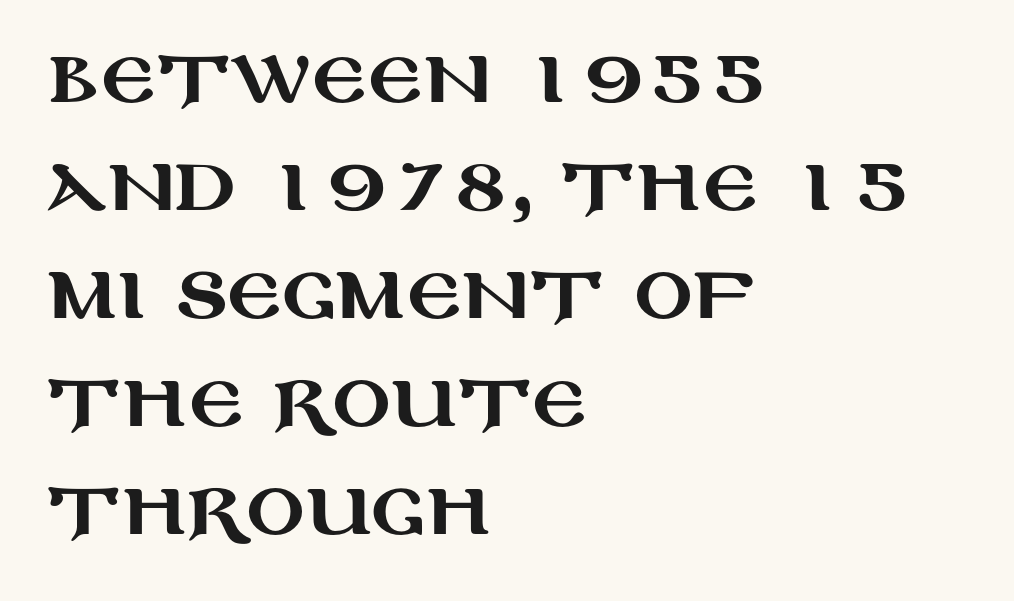
Q: Is the text italic (slanted)? A: No, it is upright.
Q: Is the typeface a serif or a sans-serif typeface? A: Sans-serif.
Q: Is the text underlined? A: No.
Q: How is the paragraph aligned? A: Left-aligned.
Q: Is the spacing between letters normal or unusually wide? A: Normal.
Q: Is the spacing between lines tight, normal or loose? A: Normal.
Q: Width (condensed, normal, or wide)? A: Wide.
Q: Stroke contrast? A: Medium.
Q: x-height? A: Large.
Q: Monospaced? A: No.
